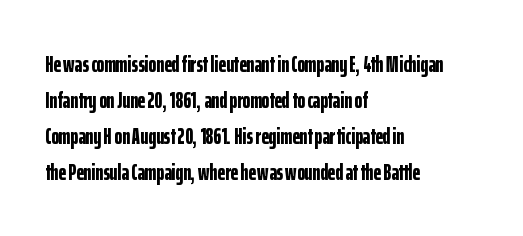
The image shows 23 px bold type, upright; set left-aligned, normal line spacing (1.56x), normal letter spacing, not underlined.
